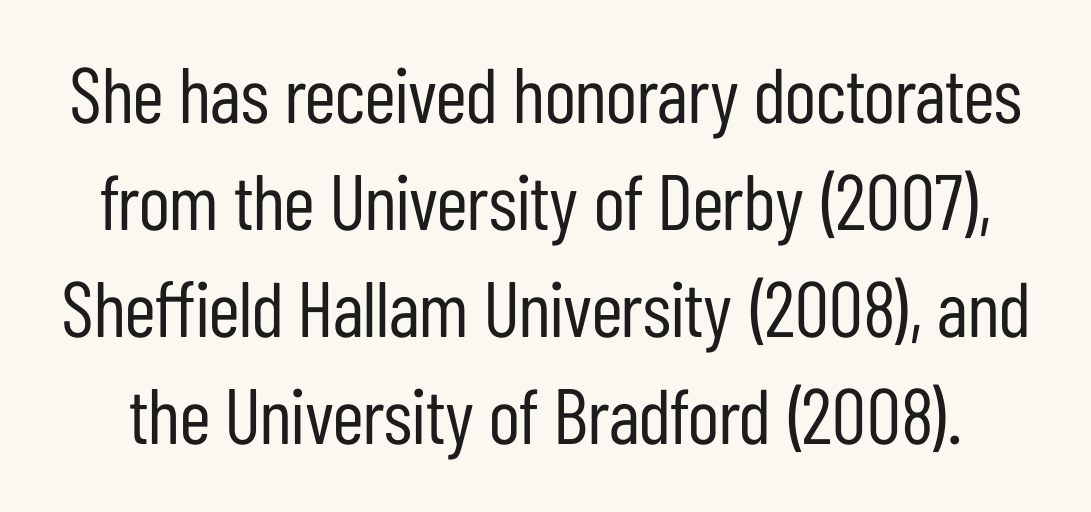
{"serif": "no", "italic": "no", "bold": "no", "weight": "regular", "width": "condensed", "stroke_contrast": "low", "x_height": "medium", "monospaced": "no", "underline": "no", "line_spacing": "normal", "line_spacing_ratio": 1.37, "letter_spacing": "normal", "letter_spacing_em": 0.0, "glyph_px": 78}
